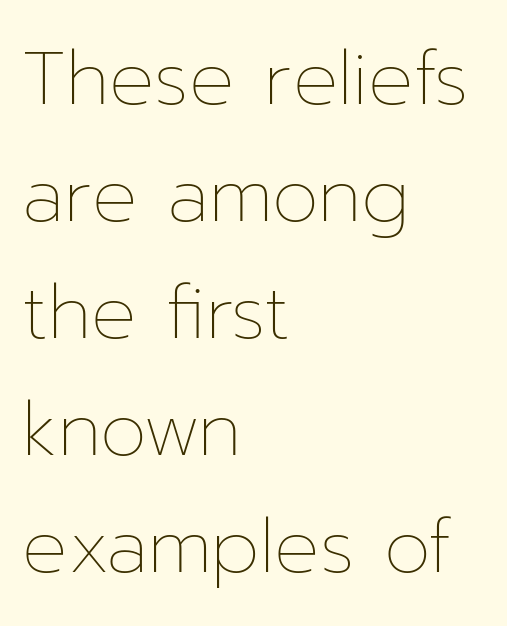
Q: Is the text bold? A: No.
Q: Is the text italic (slanted)? A: No, it is upright.
Q: Is the text underlined? A: No.
Q: How is the paragraph aligned? A: Left-aligned.
Q: Is the spacing between letters normal or unusually wide? A: Normal.
Q: Is the spacing between lines tight, normal or loose? A: Normal.
Q: Width (condensed, normal, or wide)? A: Normal.
Q: Stroke contrast? A: Low.
Q: x-height? A: Medium.
Q: Monospaced? A: No.
